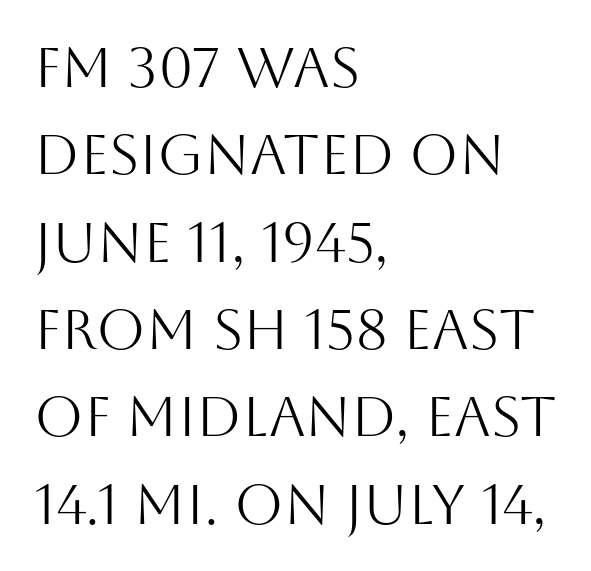
{"serif": "no", "italic": "no", "bold": "no", "weight": "light", "width": "normal", "stroke_contrast": "medium", "x_height": "large", "monospaced": "no", "underline": "no", "align": "left", "line_spacing": "normal", "line_spacing_ratio": 1.56, "letter_spacing": "normal", "letter_spacing_em": 0.0, "glyph_px": 56}
